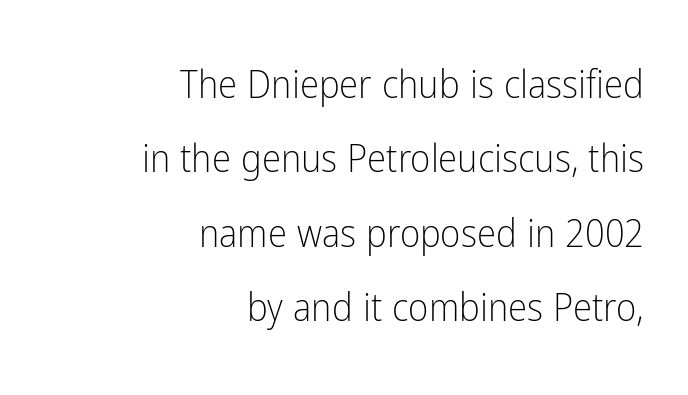
{"serif": "no", "italic": "no", "bold": "no", "weight": "light", "width": "condensed", "stroke_contrast": "low", "x_height": "medium", "monospaced": "no", "underline": "no", "align": "right", "line_spacing": "loose", "line_spacing_ratio": 1.91, "letter_spacing": "normal", "letter_spacing_em": 0.0, "glyph_px": 39}
